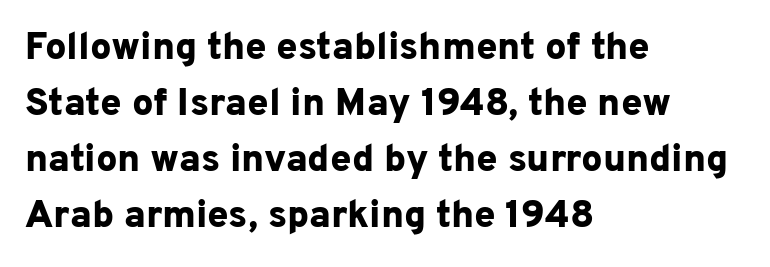
The image shows 38 px bold sans-serif type, upright; set left-aligned, normal line spacing (1.47x), normal letter spacing, not underlined; low stroke contrast and a medium x-height.
